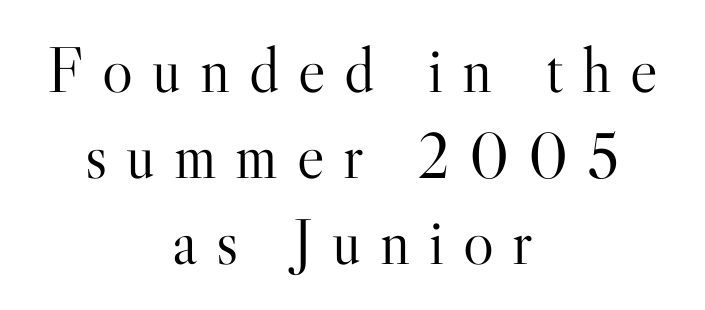
{"serif": "yes", "italic": "no", "bold": "no", "weight": "light", "width": "normal", "stroke_contrast": "high", "x_height": "small", "monospaced": "no", "underline": "no", "align": "center", "line_spacing": "normal", "line_spacing_ratio": 1.32, "letter_spacing": "wide", "letter_spacing_em": 0.29, "glyph_px": 65}
